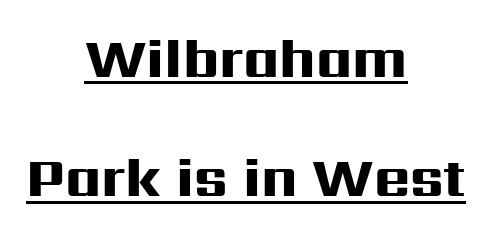
Between one letter and the next there's only the usual sliver of space. These lines stand farther apart than default settings would place them. Teacher's note: observe the equal gaps on both sides — that is centered alignment. Heavy-handed strokes throughout: this text is bold. Notice how the stems are strictly vertical — no italics here.
